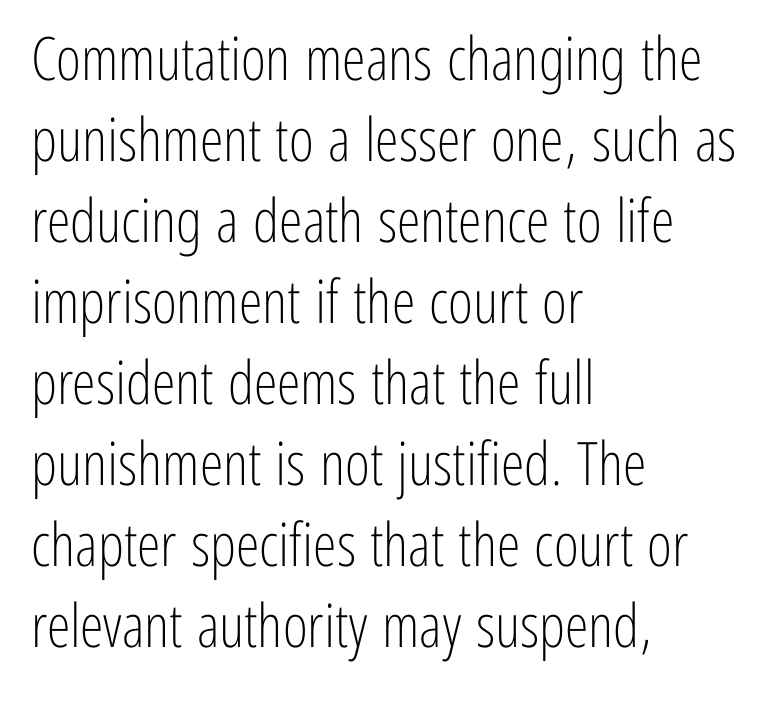
{"serif": "no", "italic": "no", "bold": "no", "weight": "light", "width": "condensed", "stroke_contrast": "low", "x_height": "medium", "monospaced": "no", "underline": "no", "align": "left", "line_spacing": "normal", "line_spacing_ratio": 1.35, "letter_spacing": "normal", "letter_spacing_em": 0.0, "glyph_px": 60}
